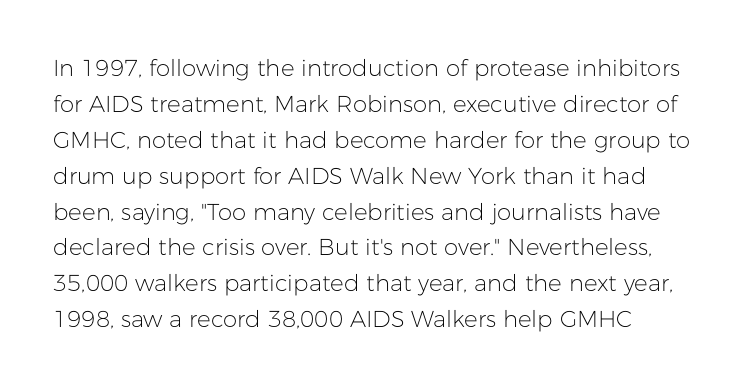
The image shows 23 px text type, upright; set normal line spacing (1.56x), normal letter spacing, not underlined.
